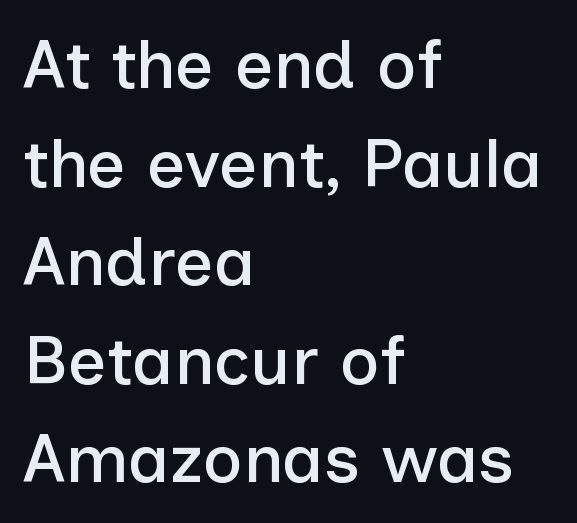
Q: Is the text italic (slanted)? A: No, it is upright.
Q: Is the typeface a serif or a sans-serif typeface? A: Sans-serif.
Q: Is the text underlined? A: No.
Q: How is the paragraph aligned? A: Left-aligned.
Q: Is the spacing between letters normal or unusually wide? A: Normal.
Q: Is the spacing between lines tight, normal or loose? A: Normal.
Q: Width (condensed, normal, or wide)? A: Normal.
Q: Stroke contrast? A: Low.
Q: x-height? A: Medium.
Q: Monospaced? A: No.
